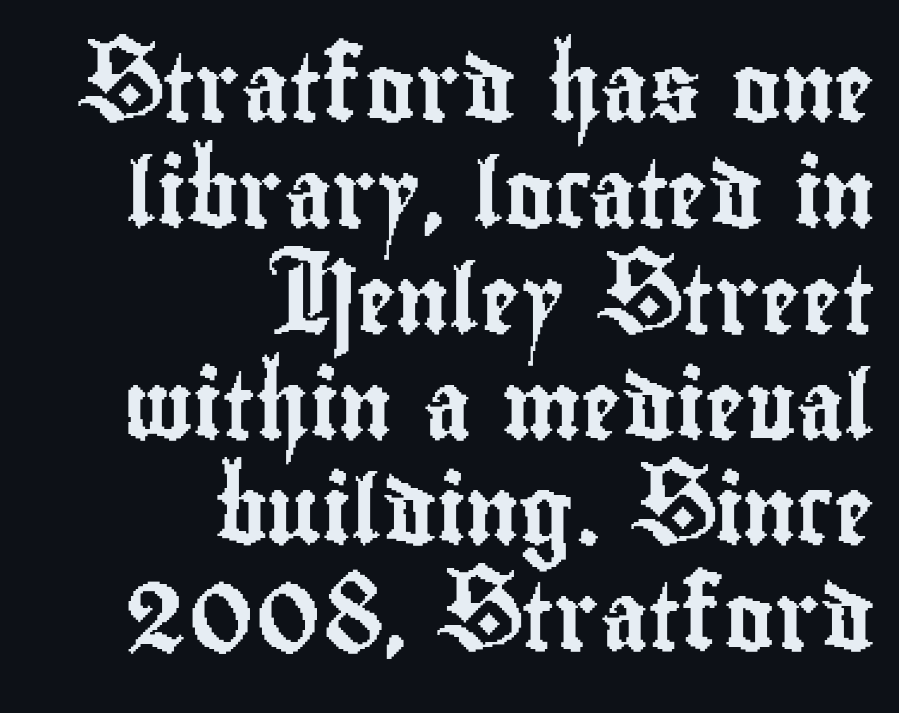
{"serif": "no", "italic": "no", "width": "condensed", "stroke_contrast": "low", "x_height": "small", "monospaced": "no", "underline": "no", "align": "right", "line_spacing": "normal", "line_spacing_ratio": 1.58, "letter_spacing": "normal", "letter_spacing_em": 0.0, "glyph_px": 67}
